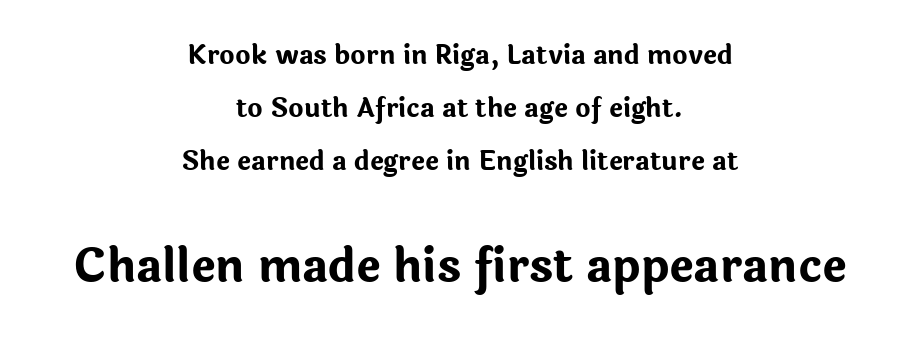
The image shows 46 px bold sans-serif type, upright; set centered, loose line spacing (2.04x), normal letter spacing, not underlined; the second (bottom) block is 1.77x larger; low stroke contrast and a medium x-height.
